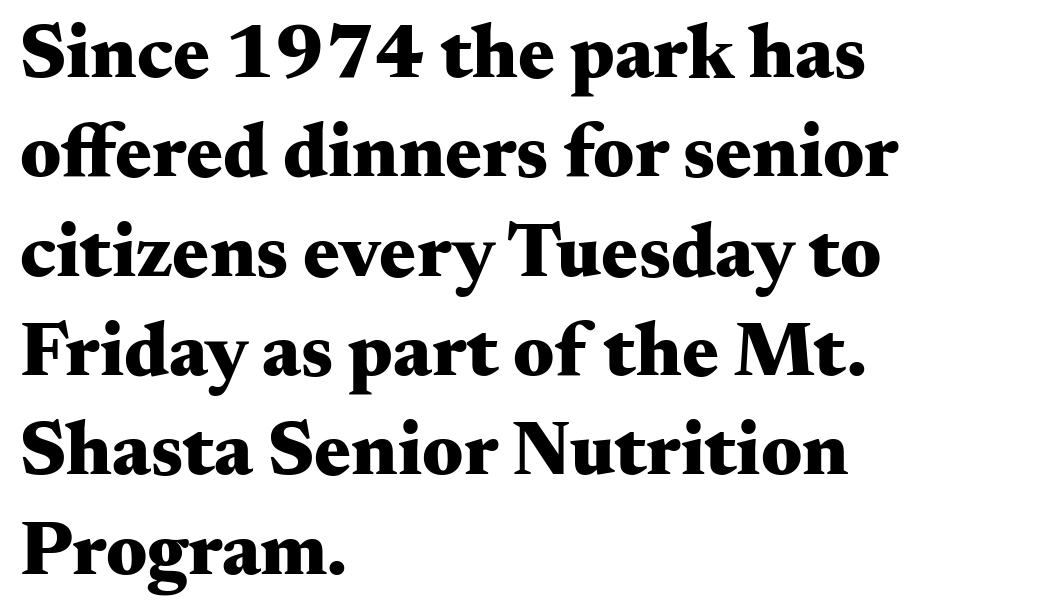
The image shows 77 px heavy, wide serif type, upright; set left-aligned, normal line spacing (1.29x), normal letter spacing, not underlined; medium stroke contrast and a small x-height.
